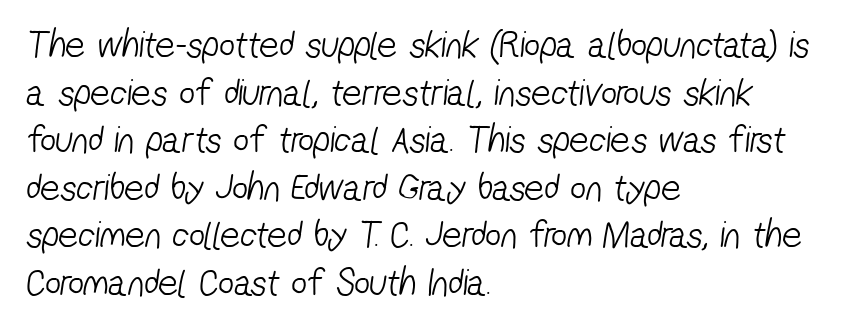
The paragraph has a hard left edge and a soft right edge. Has an underline been added? It has not. The tracking reads as untouched default to a designer's eye. Weight: regular or lighter. Font category for this specimen: sans-serif.
